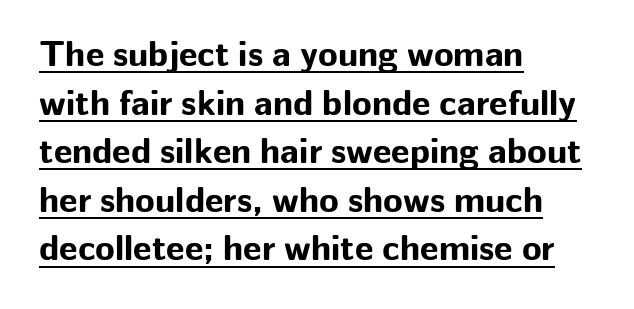
The compositor pushed each line to the left boundary. Letterform terminals end flat and unadorned throughout the passage. The face used here is proportionally spaced, like ordinary book or web type. Ascenders rise straight up at ninety degrees. This rendering features underlined lettering.
